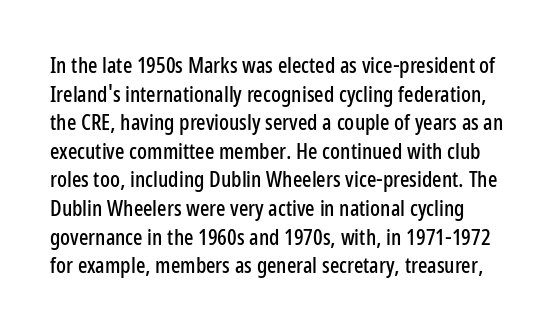
{"italic": "no", "underline": "no", "line_spacing": "normal", "line_spacing_ratio": 1.3, "letter_spacing": "normal", "letter_spacing_em": 0.0, "glyph_px": 22}
